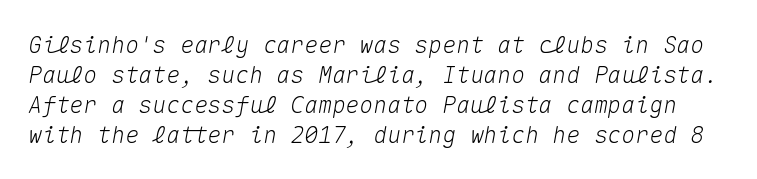
{"italic": "yes", "lean": "right", "slant_degrees": 10, "underline": "no", "line_spacing": "normal", "line_spacing_ratio": 1.3, "letter_spacing": "normal", "letter_spacing_em": 0.0, "glyph_px": 23}
